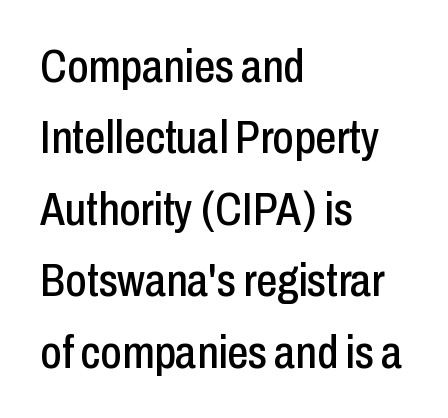
{"serif": "no", "italic": "no", "width": "condensed", "stroke_contrast": "low", "x_height": "medium", "monospaced": "no", "underline": "no", "align": "left", "line_spacing": "normal", "line_spacing_ratio": 1.52, "letter_spacing": "normal", "letter_spacing_em": 0.0, "glyph_px": 47}
